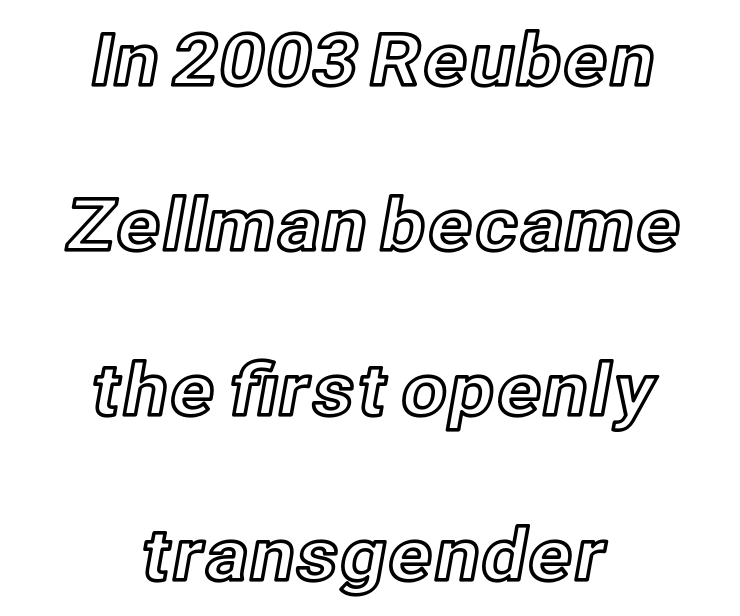
Q: Is the text italic (slanted)? A: Yes.
Q: Is the text underlined? A: No.
Q: How is the paragraph aligned? A: Centered.
Q: Is the spacing between letters normal or unusually wide? A: Normal.
Q: Is the spacing between lines tight, normal or loose? A: Loose.
Q: Width (condensed, normal, or wide)? A: Normal.
Q: x-height? A: Medium.
Q: Monospaced? A: No.
